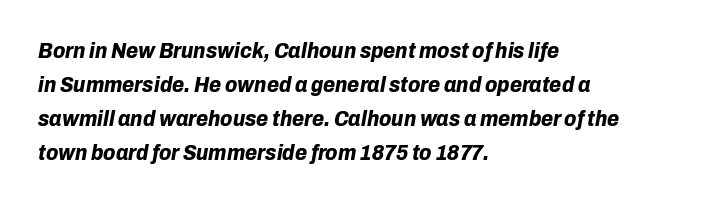
The image shows 22 px bold type, italic (leaning right); set left-aligned, normal line spacing (1.55x), normal letter spacing, not underlined.
